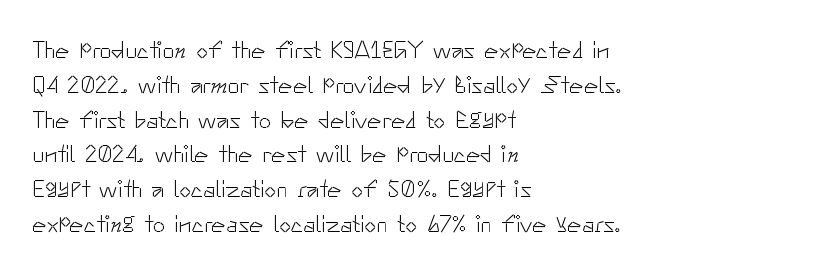
The image shows 24 px text type, upright; set left-aligned, normal line spacing (1.45x), normal letter spacing, not underlined.
